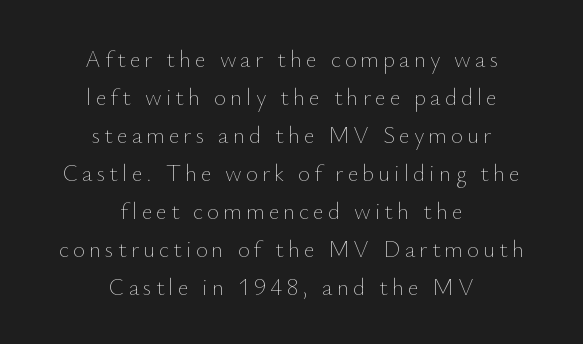
{"italic": "no", "bold": "no", "underline": "no", "align": "center", "line_spacing": "normal", "line_spacing_ratio": 1.65, "glyph_px": 23}
